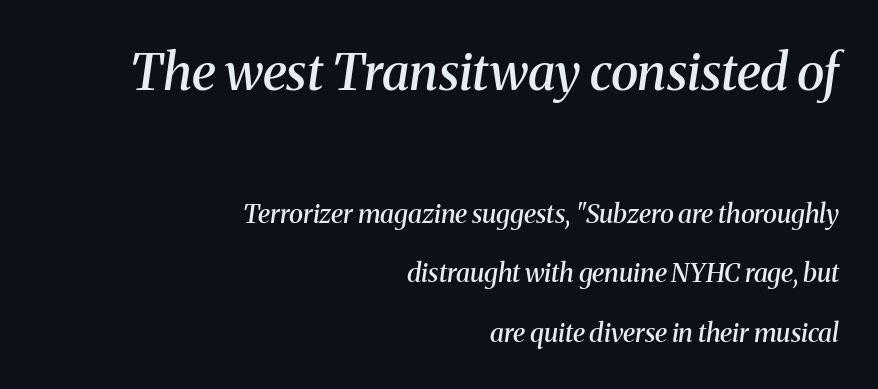
Caption: semibold face, moderately heavy strokes. Large over small — that's the arrangement of the two blocks here. Looks like regular typesetting: each glyph gets only the width it needs. Students, observe: this is what heavily led, spacious text looks like. A typesetter would label this face a serif. Check under the words: just untouched page.
